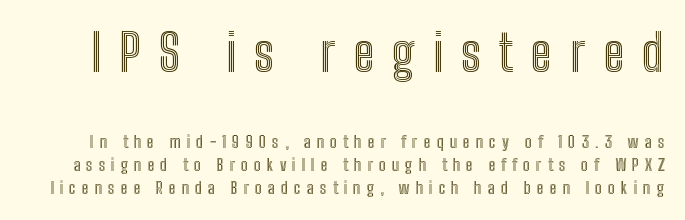
Looks like regular typesetting: each glyph gets only the width it needs. Has an underline been added? It has not. A typesetter would mark this as roman, not italic. If you measured baseline to baseline, you'd find a middling distance.
